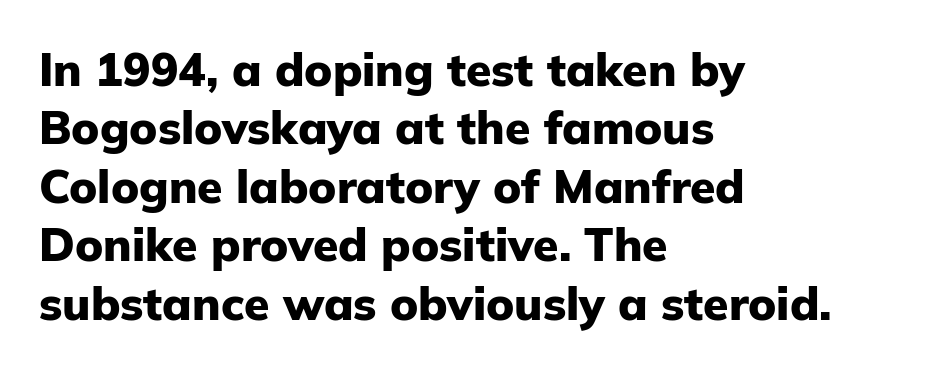
This is sans-serif lettering, the kind often seen on screens and signage. The designer left line spacing at the default. Look at the tracking — it's just the regular setting, nothing added. The ragged edge is on the right, which tells us the setting is flush left. No italicization has been applied; the sample stays upright.
